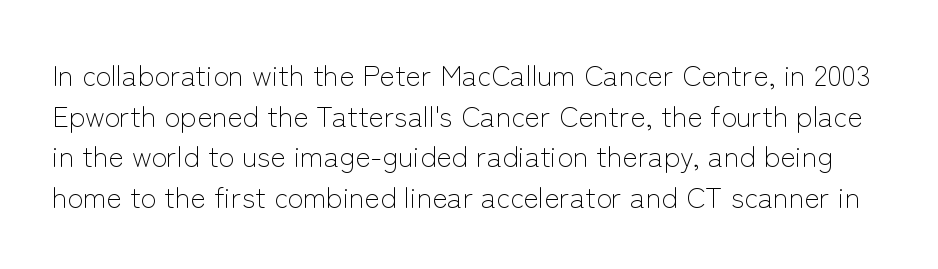
Q: Is the text bold? A: No.
Q: Is the text italic (slanted)? A: No, it is upright.
Q: Is the typeface a serif or a sans-serif typeface? A: Sans-serif.
Q: Is the text underlined? A: No.
Q: Is the spacing between letters normal or unusually wide? A: Normal.
Q: Is the spacing between lines tight, normal or loose? A: Normal.
Q: Width (condensed, normal, or wide)? A: Normal.
Q: Stroke contrast? A: Low.
Q: x-height? A: Medium.
Q: Monospaced? A: No.
